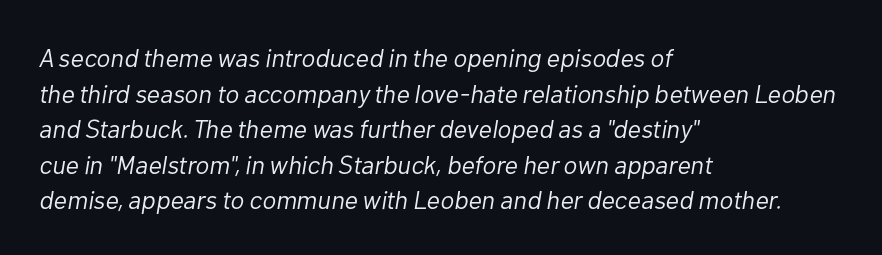
{"italic": "yes", "lean": "right", "slant_degrees": 10, "bold": "no", "underline": "no", "align": "left", "line_spacing": "normal", "line_spacing_ratio": 1.37, "letter_spacing": "normal", "letter_spacing_em": 0.0, "glyph_px": 26}
